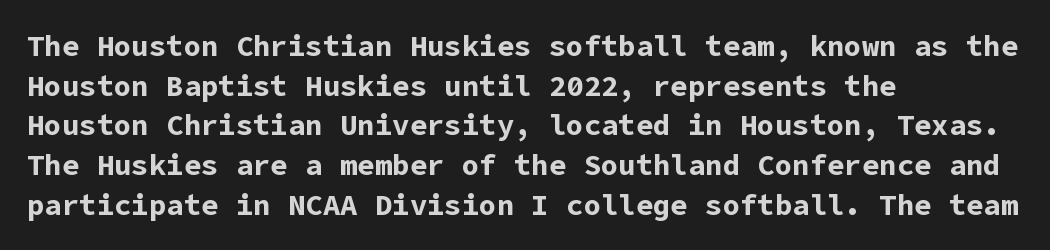
The image shows 29 px bold sans-serif type, upright; set left-aligned, normal line spacing (1.37x), normal letter spacing, not underlined; low stroke contrast and a medium x-height.
